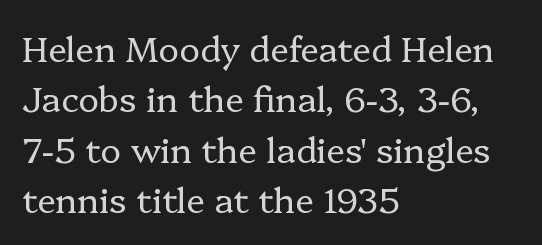
{"serif": "yes", "italic": "no", "bold": "no", "weight": "regular", "width": "normal", "stroke_contrast": "low", "x_height": "medium", "monospaced": "no", "underline": "no", "align": "left", "line_spacing": "normal", "line_spacing_ratio": 1.44, "letter_spacing": "normal", "letter_spacing_em": 0.0, "glyph_px": 35}
